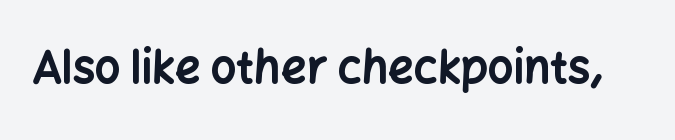
The image shows 45 px bold sans-serif type, upright; set normal letter spacing, not underlined; low stroke contrast and a medium x-height.
